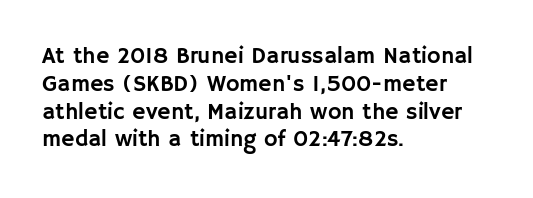
{"italic": "no", "underline": "no", "align": "left", "line_spacing_ratio": 1.21, "letter_spacing": "normal", "letter_spacing_em": 0.0, "glyph_px": 23}
